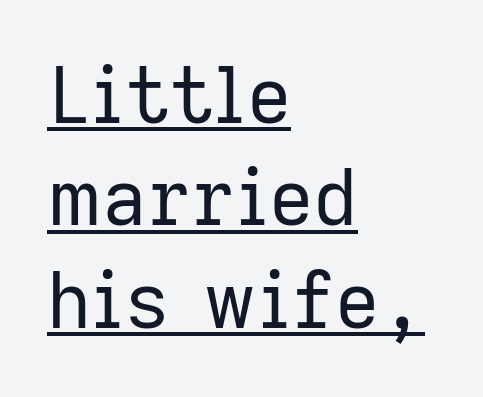
{"serif": "no", "italic": "no", "bold": "no", "weight": "regular", "width": "normal", "stroke_contrast": "low", "x_height": "medium", "monospaced": "no", "underline": "yes", "align": "left", "line_spacing": "normal", "line_spacing_ratio": 1.33, "letter_spacing": "normal", "letter_spacing_em": 0.0, "glyph_px": 77}
